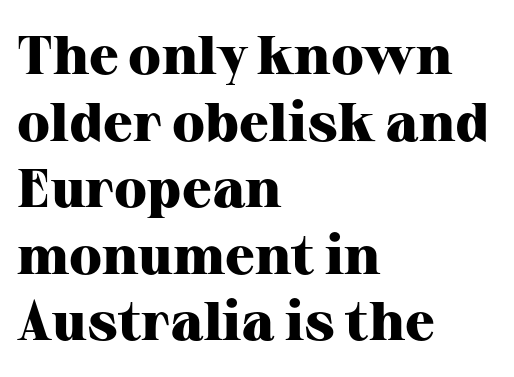
Is this a fixed-width face? No — the glyphs have proportional, varying widths. Default kerning and tracking; the words read as compact shapes. One-word summary of the alignment: left. Typographically, this falls in the serif category.
